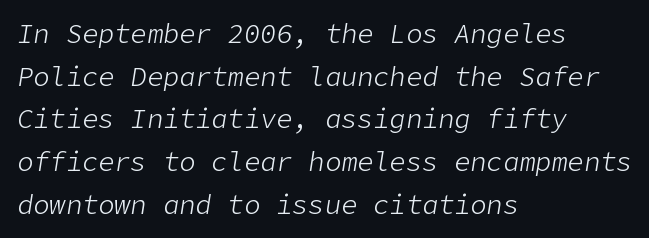
Standard letterfit; no display-style spreading of the glyphs. The glyphs are unaccompanied by any horizontal stroke below them. This rendering uses left alignment, leaving the right contour irregular. The lettering tilts uniformly, giving the passage an italic look.
